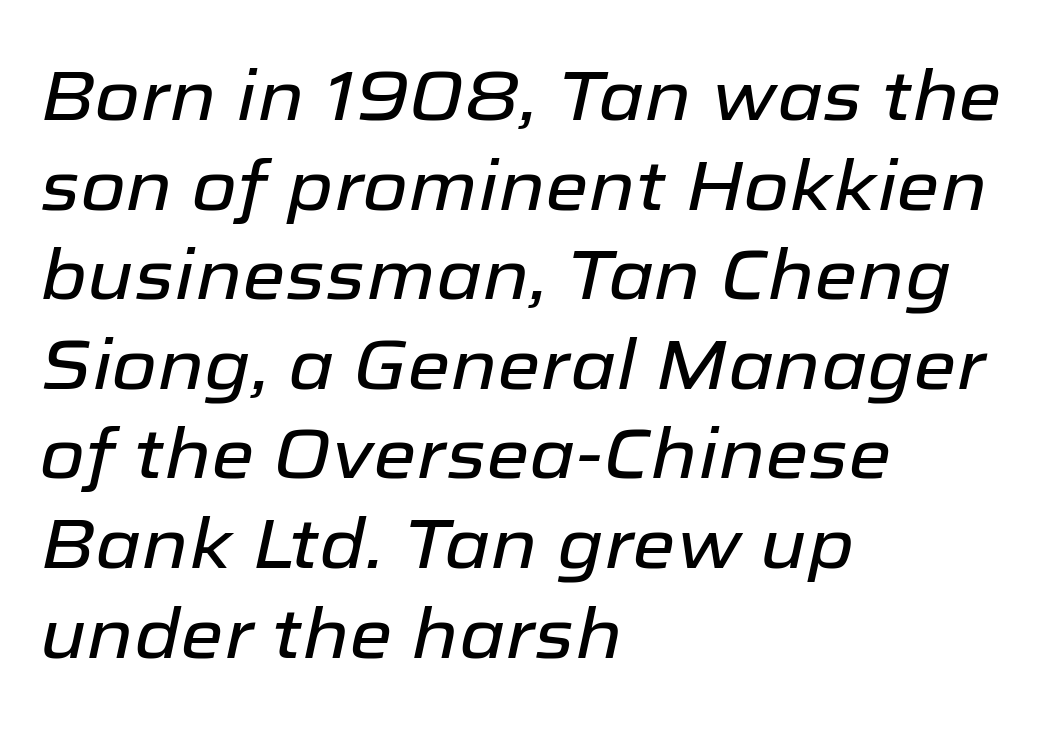
Looks like regular typesetting: each glyph gets only the width it needs. Teacher's note: observe the even left margin — that is flush-left alignment. The rendering keeps characters at their native spacing. Normally led — the rows are evenly, conventionally spaced.
